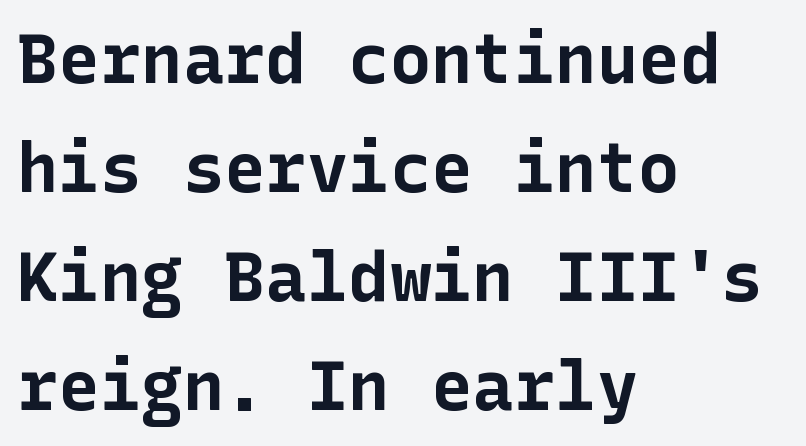
The image shows 69 px bold sans-serif type, upright; set left-aligned, normal line spacing (1.58x), normal letter spacing, not underlined; low stroke contrast and a medium x-height.
